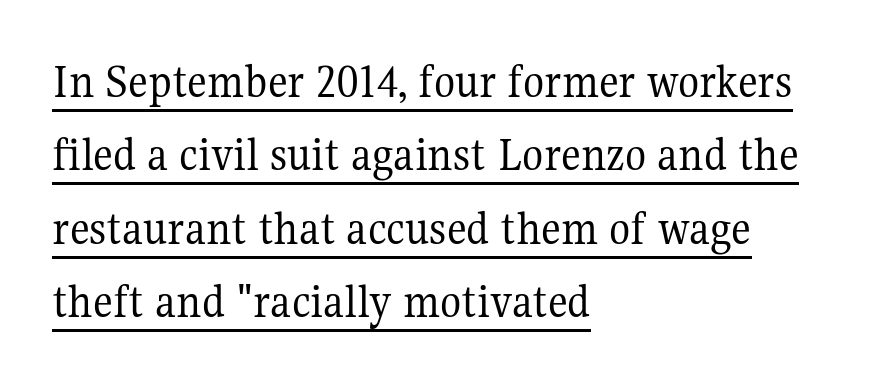
The image shows 49 px regular-weight serif type, upright; set left-aligned, normal line spacing (1.5x), normal letter spacing, underlined; medium stroke contrast and a medium x-height.
